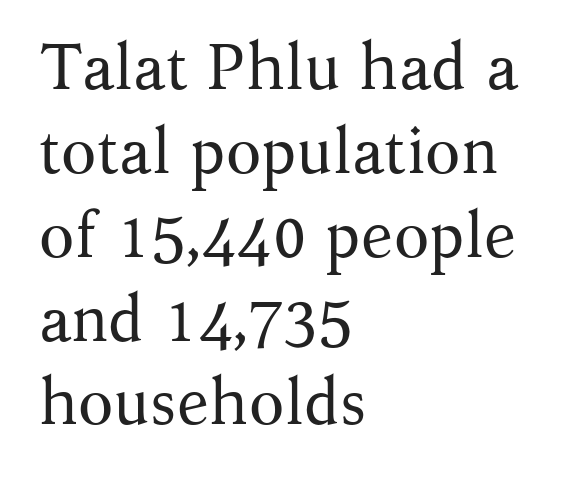
The words here are not underlined. Honestly, the row spacing looks completely unremarkable. The tracking reads as untouched default to a designer's eye. No extra ink here — the face is not bold. A typesetter would mark this as roman, not italic. Note the varied advance widths — an 'i' is clearly narrower than an 'm'.
